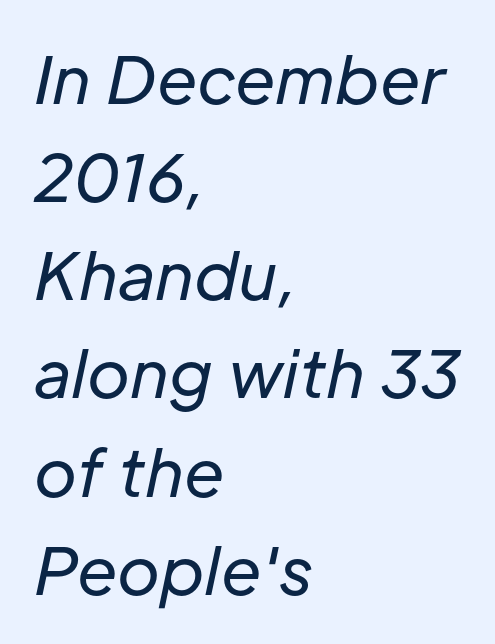
The image shows 65 px regular-weight type, italic (leaning right); set left-aligned, normal line spacing (1.51x), normal letter spacing, not underlined; low stroke contrast and a medium x-height.
